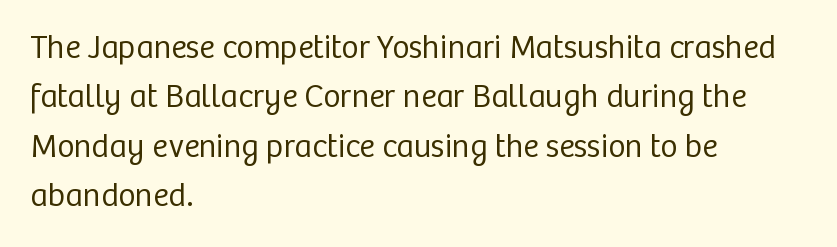
Normally led — the rows are evenly, conventionally spaced. Compared with a typical body face, this is equally light or lighter still. Is this a sans? Yes — the strokes have no serifs. The tracking reads as untouched default to a designer's eye.
